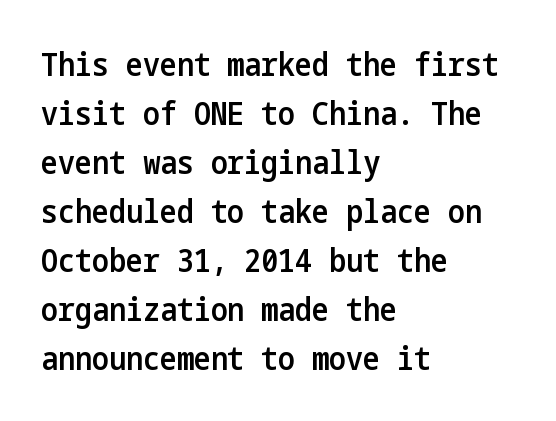
The image shows 32 px semibold, condensed sans-serif type, upright; set left-aligned, normal line spacing (1.53x), normal letter spacing, not underlined; low stroke contrast and a medium x-height.
